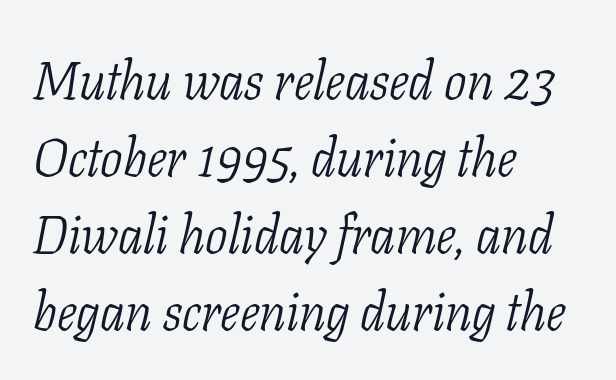
{"serif": "yes", "italic": "yes", "lean": "right", "slant_degrees": 11, "bold": "no", "weight": "light", "width": "condensed", "stroke_contrast": "low", "x_height": "medium", "monospaced": "no", "underline": "no", "align": "left", "line_spacing": "normal", "line_spacing_ratio": 1.45, "letter_spacing": "normal", "letter_spacing_em": 0.0, "glyph_px": 53}
